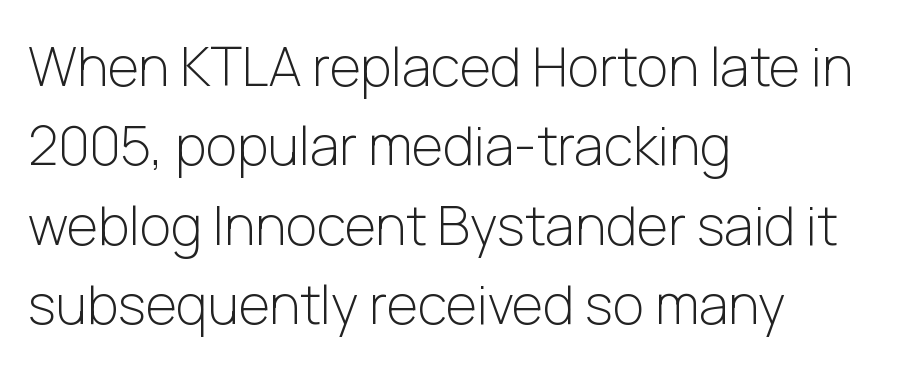
{"serif": "no", "italic": "no", "bold": "no", "weight": "light", "width": "normal", "stroke_contrast": "low", "x_height": "medium", "monospaced": "no", "underline": "no", "align": "left", "line_spacing": "normal", "line_spacing_ratio": 1.47, "letter_spacing": "normal", "letter_spacing_em": 0.0, "glyph_px": 54}
